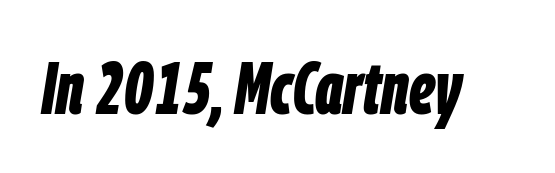
{"italic": "yes", "lean": "right", "slant_degrees": 9, "bold": "yes", "weight": "bold", "width": "condensed", "stroke_contrast": "low", "x_height": "large", "monospaced": "no", "underline": "no", "letter_spacing": "normal", "letter_spacing_em": 0.0, "glyph_px": 74}
